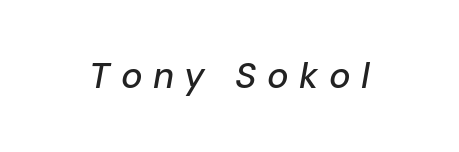
{"italic": "yes", "lean": "right", "slant_degrees": 10, "width": "normal", "stroke_contrast": "low", "x_height": "medium", "monospaced": "no", "underline": "no", "letter_spacing": "wide", "letter_spacing_em": 0.29, "glyph_px": 36}
